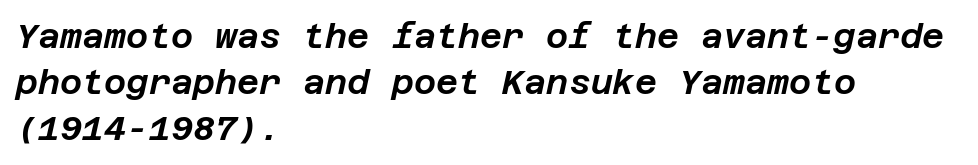
Italic: yes, the glyphs are oblique. Leading matches the norm, producing a regular column. Line beginnings align vertically; line endings do not. Descenders hang freely into open space.
